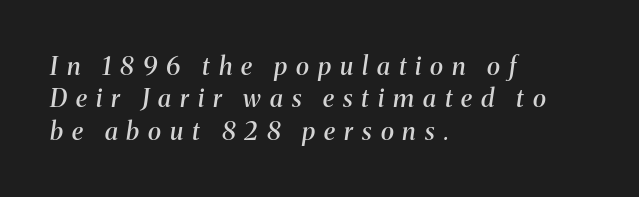
The image shows 25 px text type, italic (leaning right); set left-aligned, normal line spacing (1.3x), unusually wide letter spacing (+0.36 em), not underlined.
